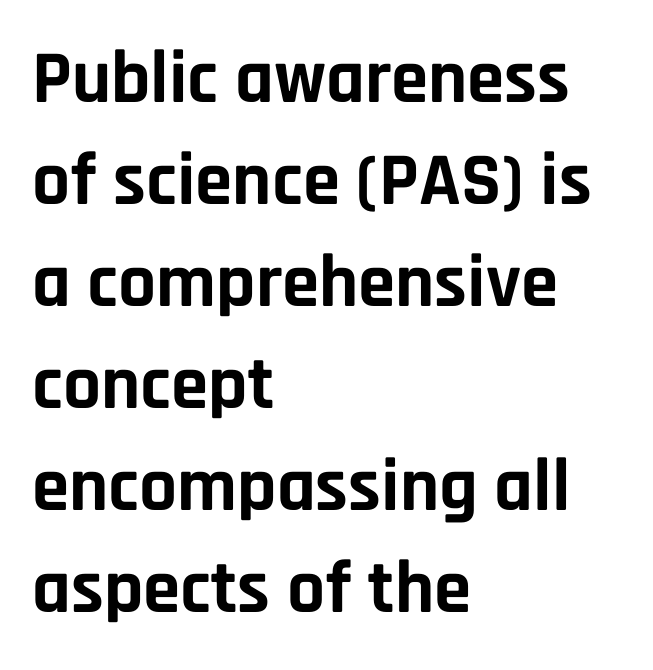
{"serif": "no", "italic": "no", "bold": "yes", "weight": "bold", "width": "normal", "stroke_contrast": "low", "x_height": "large", "monospaced": "no", "underline": "no", "align": "left", "line_spacing": "normal", "line_spacing_ratio": 1.36, "letter_spacing": "normal", "letter_spacing_em": 0.0, "glyph_px": 75}
